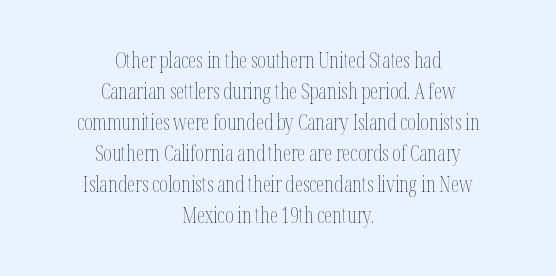
Is there much room between lines? A standard amount, neither cramped nor airy. This rendering features lettering with no underline. Caption: standard tracking, unaltered. Typeset on center — no edge is straight. Unbolded letterforms with no extra heft.
